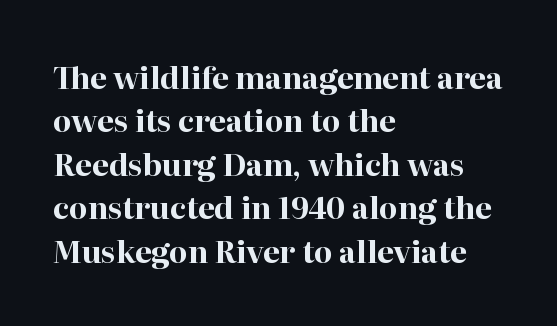
Q: Is the text bold? A: Yes.
Q: Is the text italic (slanted)? A: No, it is upright.
Q: Is the typeface a serif or a sans-serif typeface? A: Serif.
Q: Is the text underlined? A: No.
Q: How is the paragraph aligned? A: Left-aligned.
Q: Is the spacing between letters normal or unusually wide? A: Normal.
Q: Is the spacing between lines tight, normal or loose? A: Normal.
Q: Width (condensed, normal, or wide)? A: Normal.
Q: Stroke contrast? A: High.
Q: x-height? A: Medium.
Q: Monospaced? A: No.
